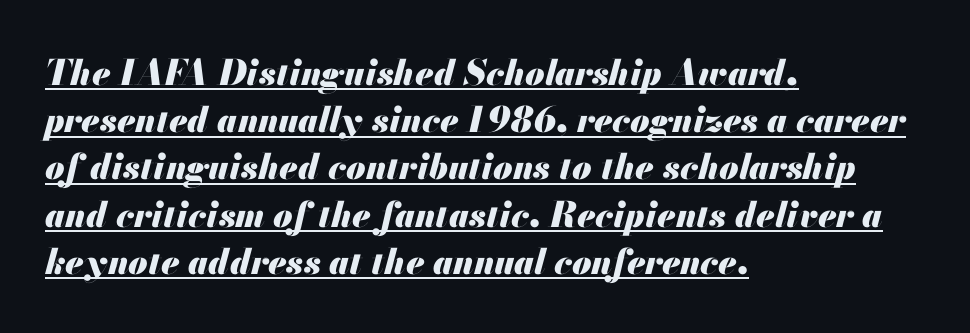
Q: Is the text bold? A: Yes.
Q: Is the text italic (slanted)? A: Yes, it leans right by about 13 degrees.
Q: Is the text underlined? A: Yes.
Q: How is the paragraph aligned? A: Left-aligned.
Q: Is the spacing between letters normal or unusually wide? A: Normal.
Q: Is the spacing between lines tight, normal or loose? A: Normal.
Q: Width (condensed, normal, or wide)? A: Normal.
Q: Stroke contrast? A: Medium.
Q: x-height? A: Small.
Q: Monospaced? A: No.
